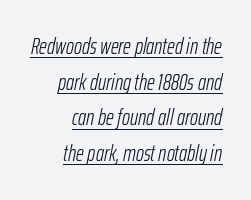
The string is rendered with underlining switched on. Nobody touched the tracking dial on this one. Italic? Definitely — the glyphs are oblique. Bold? No — there's no thickening of the strokes. The paragraph has a hard right edge and a soft left edge. In terms of leading, this rendering sits right in the middle.
